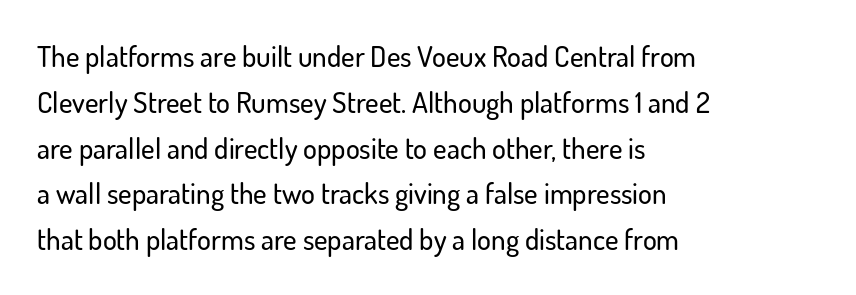
Spacing verdict: proportional, widths tailored to each character. Notice how the passage keeps a crisp vertical edge on the left only. Between one letter and the next there's only the usual sliver of space. Glance below the letters and you will spot only blank space. Do the letters lean? They stand straight.
